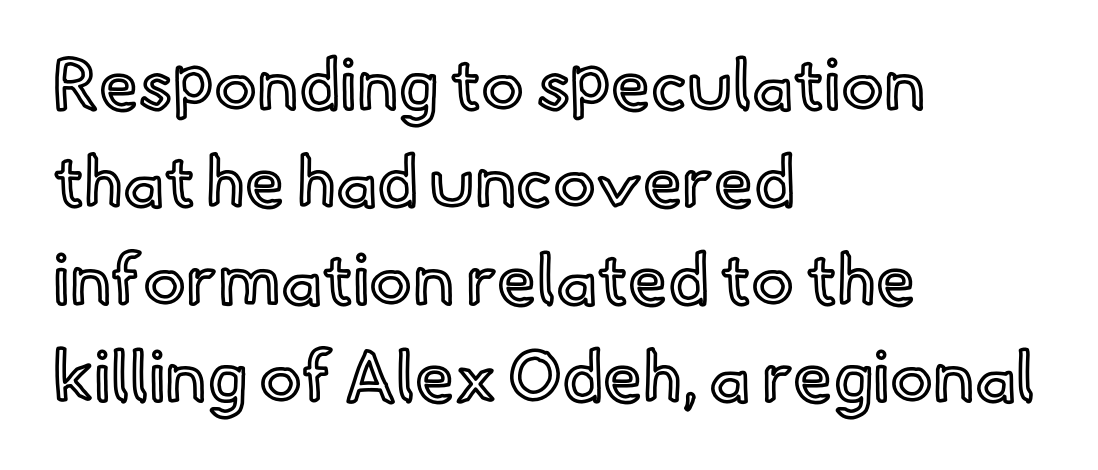
Horizontal bands of white between lines are of average thickness. Every row of glyphs begins at an identical x-position on the left. A bare baseline throughout the passage. Proportional: the letters do not fall into vertical columns.
